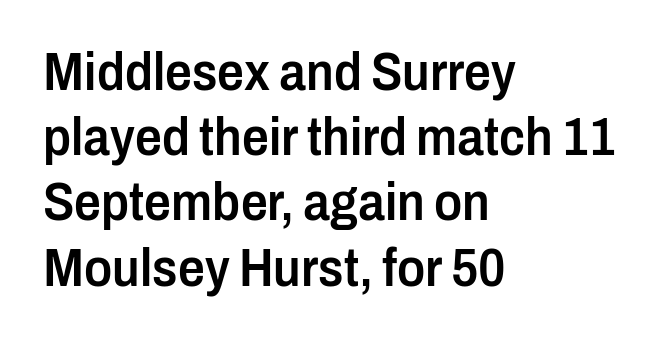
Proportional: the letters do not fall into vertical columns. Nope, not italic — everything's standing straight. Unlike a traditional serif, this face leaves its strokes unadorned. Lines of text with bare space underneath. The lines in this sample share a left origin and differ only in where they stop. The line texture is even and compact thanks to regular tracking.
